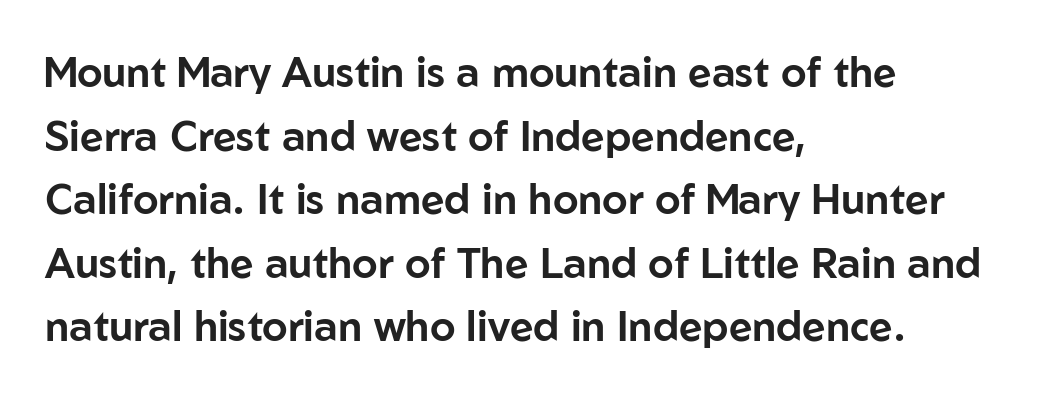
No word sits above an underline. One-word summary of the alignment: left. The gaps between neighbouring characters are ordinary and unremarkable. Horizontal bands of white between lines are of average thickness. The text was rendered using a sans face with plain stroke endings.
